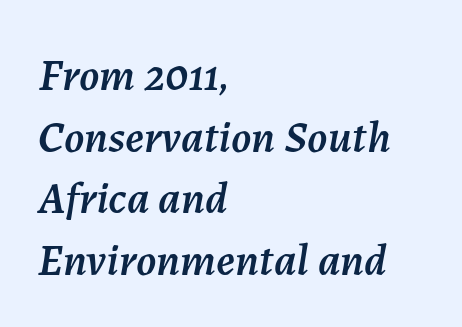
{"italic": "yes", "lean": "right", "slant_degrees": 7, "width": "normal", "stroke_contrast": "medium", "x_height": "medium", "monospaced": "no", "underline": "no", "align": "left", "line_spacing": "normal", "line_spacing_ratio": 1.37, "letter_spacing": "normal", "letter_spacing_em": 0.0, "glyph_px": 45}
